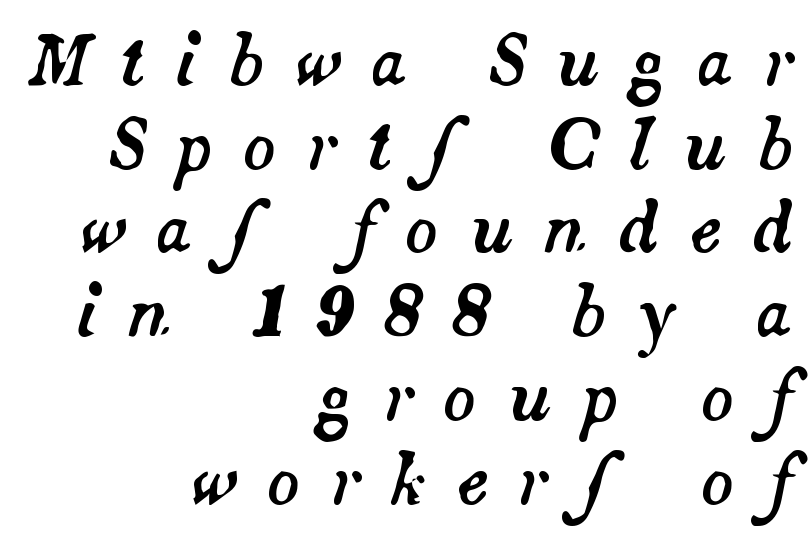
{"italic": "yes", "lean": "right", "slant_degrees": 14, "width": "normal", "stroke_contrast": "medium", "x_height": "small", "monospaced": "no", "underline": "no", "align": "right", "line_spacing": "normal", "line_spacing_ratio": 1.25, "letter_spacing": "wide", "letter_spacing_em": 0.45, "glyph_px": 67}
